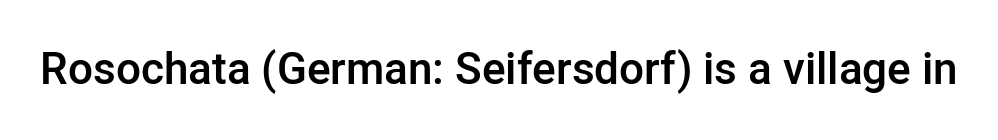
The image shows 44 px semibold sans-serif type, upright; set normal letter spacing, not underlined; low stroke contrast and a medium x-height.
